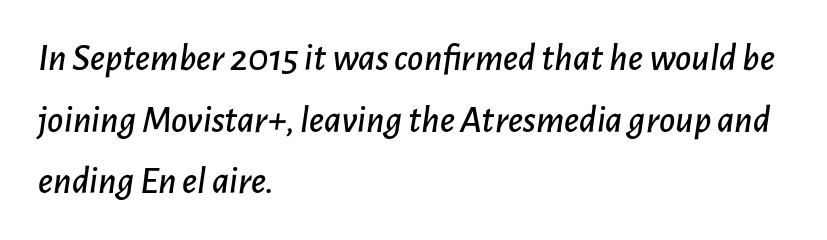
Q: Is the text italic (slanted)? A: Yes, it leans right by about 7 degrees.
Q: Is the text underlined? A: No.
Q: How is the paragraph aligned? A: Left-aligned.
Q: Is the spacing between letters normal or unusually wide? A: Normal.
Q: Is the spacing between lines tight, normal or loose? A: Normal.
Q: Width (condensed, normal, or wide)? A: Normal.
Q: Stroke contrast? A: Low.
Q: x-height? A: Medium.
Q: Monospaced? A: No.
